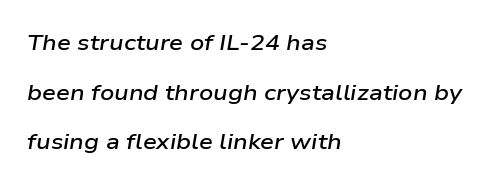
{"italic": "yes", "lean": "right", "slant_degrees": 9, "bold": "semi", "underline": "no", "align": "left", "line_spacing": "loose", "line_spacing_ratio": 2.26, "letter_spacing": "normal", "letter_spacing_em": 0.0, "glyph_px": 22}
